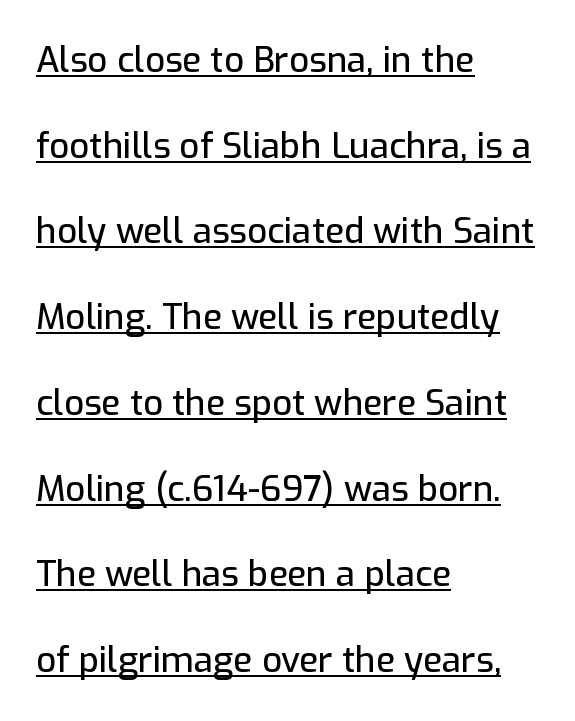
{"serif": "no", "italic": "no", "width": "normal", "stroke_contrast": "low", "x_height": "medium", "monospaced": "no", "underline": "yes", "align": "left", "line_spacing": "loose", "line_spacing_ratio": 2.45, "letter_spacing": "normal", "letter_spacing_em": 0.0, "glyph_px": 35}
